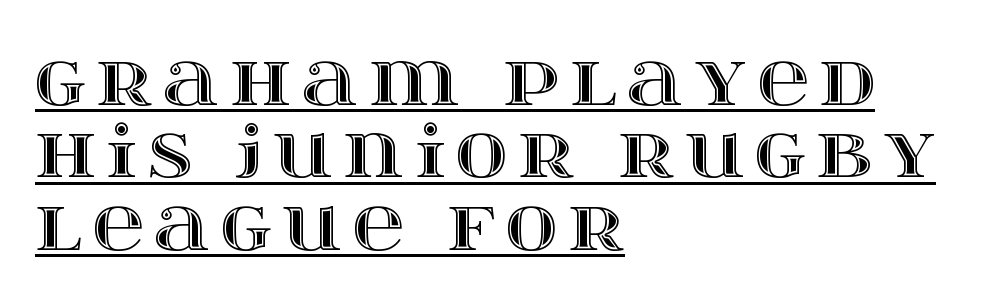
Here the designer chose a conventional face with non-uniform glyph widths. Which margin do the lines hug? The left one — the right edge is uneven. Characters remain perfectly vertical along every line. Leading is clearly below the norm, producing a dense column. Each line of the rendering has a horizontal stroke beneath the glyphs.
